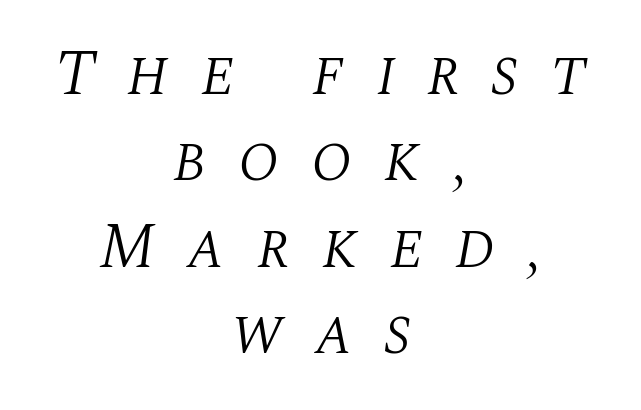
The image shows 64 px light serif type, italic (leaning right); set centered, normal line spacing (1.35x), unusually wide letter spacing (+0.49 em), not underlined; medium stroke contrast and a large x-height.
